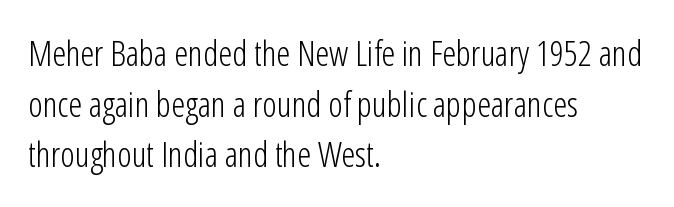
{"serif": "no", "italic": "no", "bold": "no", "weight": "light", "width": "condensed", "stroke_contrast": "low", "x_height": "medium", "monospaced": "no", "underline": "no", "align": "left", "line_spacing": "normal", "line_spacing_ratio": 1.45, "letter_spacing": "normal", "letter_spacing_em": 0.0, "glyph_px": 35}
